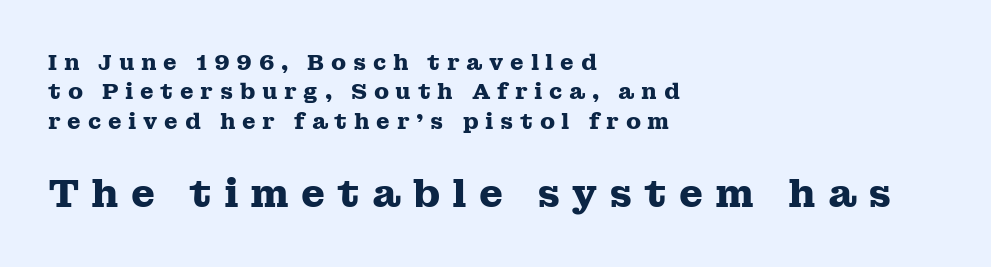
The image shows 39 px heavy, wide serif type, upright; set left-aligned, normal line spacing (1.34x), unusually wide letter spacing (+0.3 em), not underlined; the second (bottom) block is 1.77x larger; medium stroke contrast and a medium x-height.
